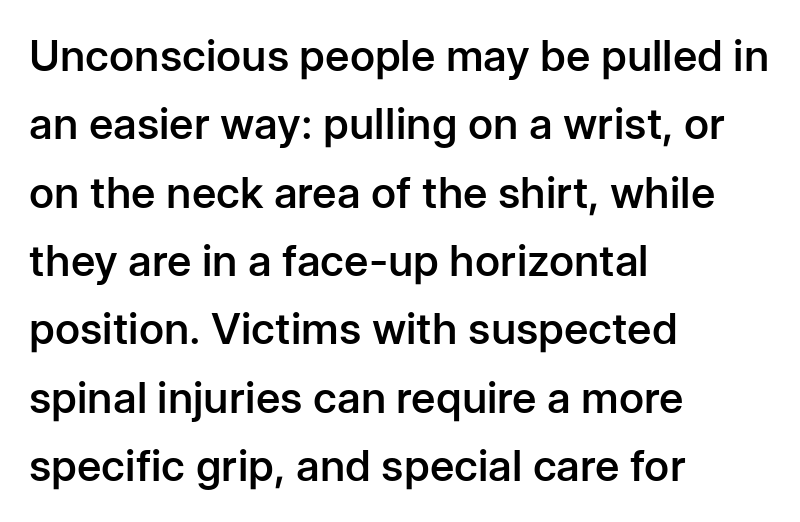
{"serif": "no", "italic": "no", "bold": "semi", "weight": "semibold", "width": "normal", "stroke_contrast": "low", "x_height": "medium", "monospaced": "no", "underline": "no", "align": "left", "line_spacing": "normal", "line_spacing_ratio": 1.59, "letter_spacing": "normal", "letter_spacing_em": 0.0, "glyph_px": 43}
